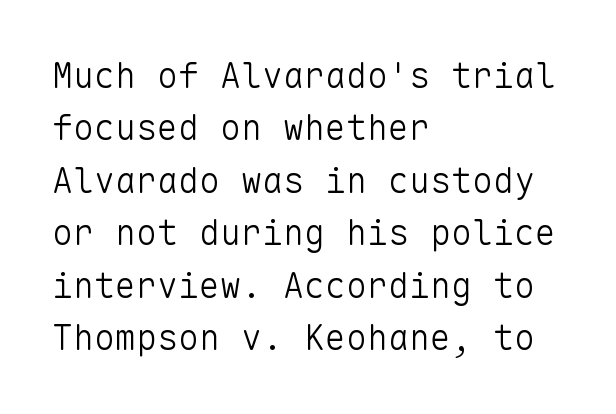
{"serif": "no", "italic": "no", "bold": "no", "weight": "light", "width": "normal", "stroke_contrast": "low", "x_height": "medium", "monospaced": "yes", "underline": "no", "align": "left", "line_spacing": "normal", "line_spacing_ratio": 1.5, "letter_spacing": "normal", "letter_spacing_em": 0.0, "glyph_px": 35}
